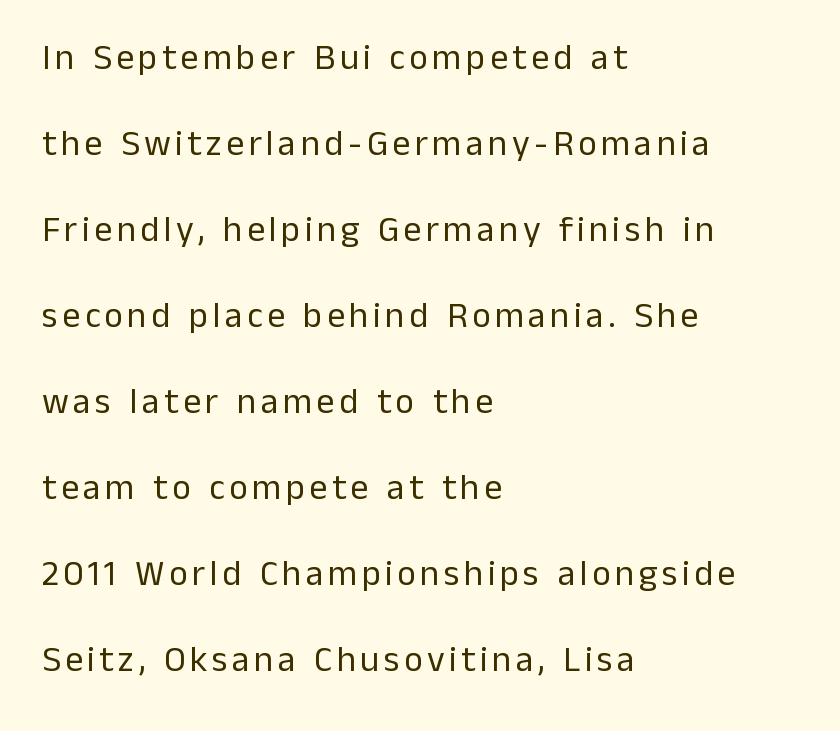
The image shows 36 px regular-weight sans-serif type, upright; set left-aligned, loose line spacing (2.39x), not underlined; low stroke contrast and a medium x-height.
